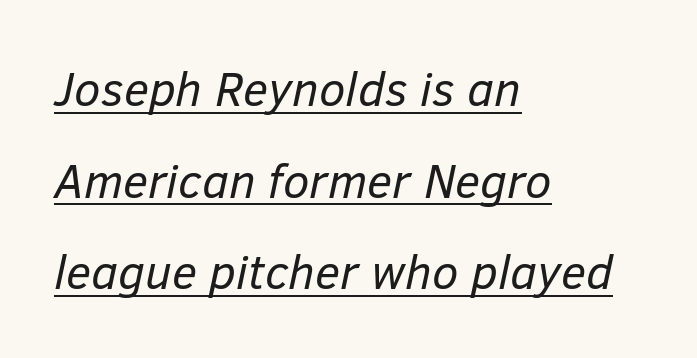
Q: Is the text bold? A: No.
Q: Is the text italic (slanted)? A: Yes, it leans right by about 12 degrees.
Q: Is the text underlined? A: Yes.
Q: How is the paragraph aligned? A: Left-aligned.
Q: Is the spacing between letters normal or unusually wide? A: Normal.
Q: Is the spacing between lines tight, normal or loose? A: Loose.
Q: Width (condensed, normal, or wide)? A: Normal.
Q: Stroke contrast? A: Low.
Q: x-height? A: Medium.
Q: Monospaced? A: No.
